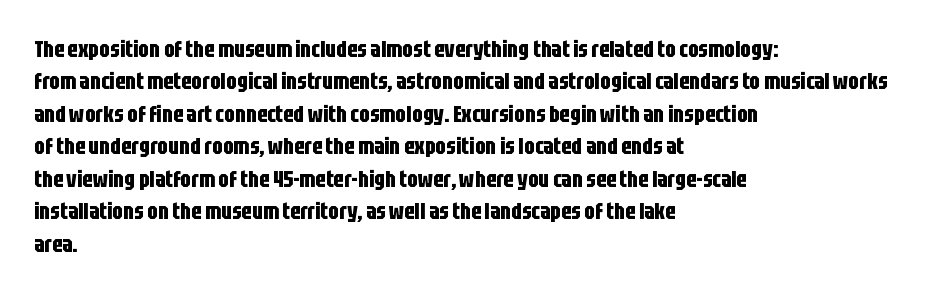
The image shows 23 px bold type, upright; set left-aligned, normal line spacing (1.41x), normal letter spacing, not underlined.
